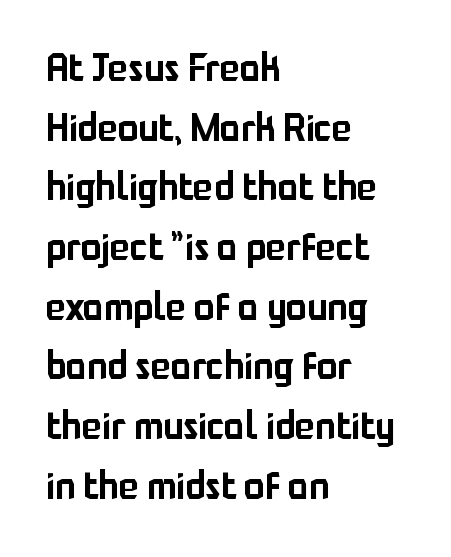
Upright lettering throughout. Line beginnings align vertically; line endings do not. Regarding serifs, this sample does without them. Spacing verdict: proportional, widths tailored to each character. Underline: absent. Words appear dense and cohesive because spacing is normal.
